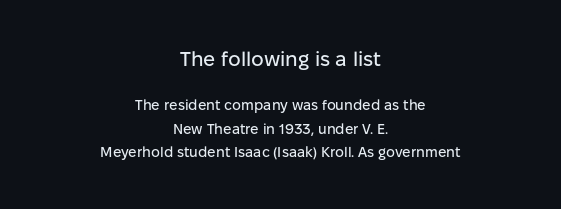
The image shows 20 px text type, upright; set centered, normal line spacing (1.67x), normal letter spacing, not underlined; the first (top) block is 1.43x larger.
